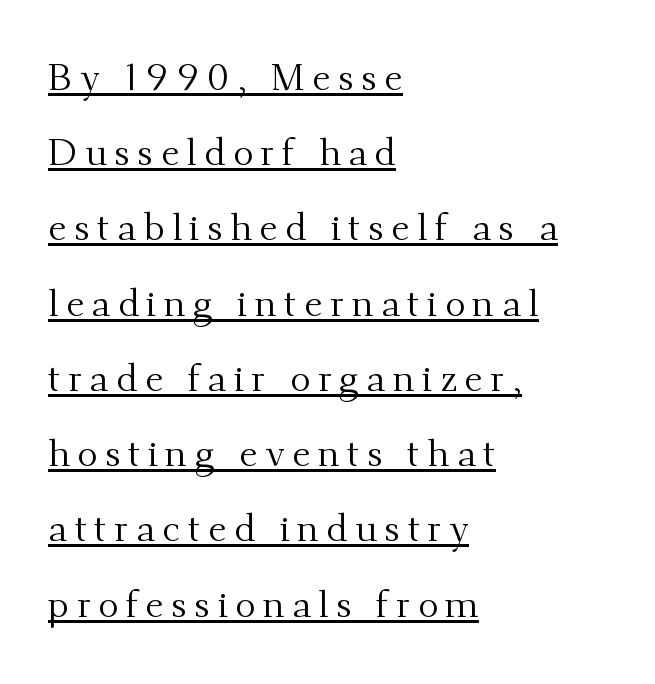
{"serif": "yes", "italic": "no", "bold": "no", "weight": "regular", "width": "normal", "stroke_contrast": "medium", "x_height": "small", "monospaced": "no", "underline": "yes", "align": "left", "line_spacing": "loose", "line_spacing_ratio": 1.98, "letter_spacing": "wide", "letter_spacing_em": 0.2, "glyph_px": 38}
